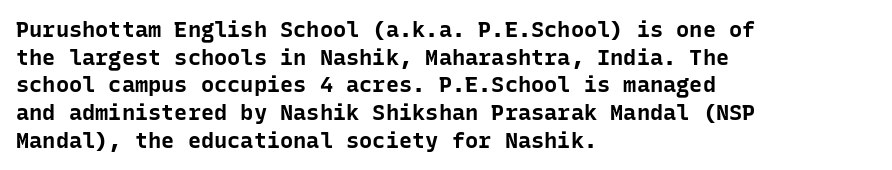
The image shows 22 px bold type, upright; set left-aligned, normal line spacing (1.26x), normal letter spacing, not underlined.
